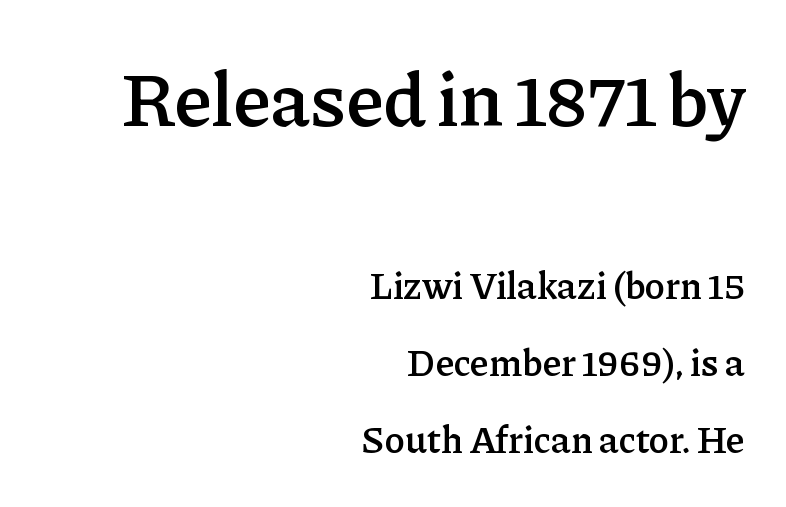
The image shows 76 px semibold serif type, upright; set right-aligned, loose line spacing (2.03x), normal letter spacing, not underlined; the first (top) block is 2.0x larger; low stroke contrast and a medium x-height.
